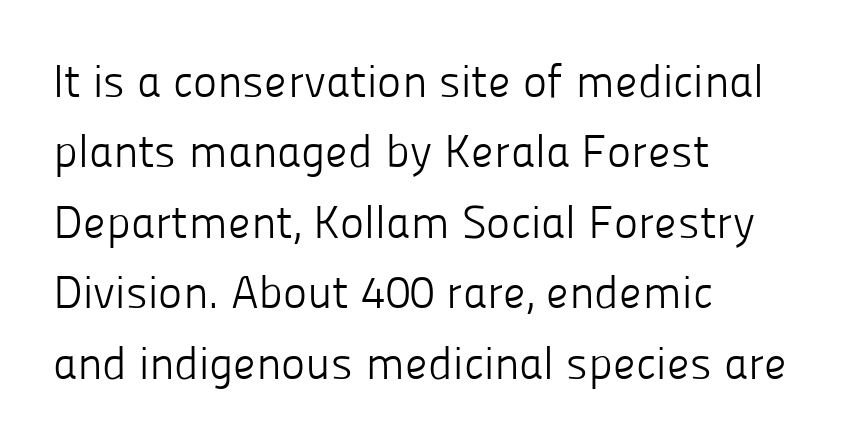
Line spacing here is normal. Weight: regular or lighter. Rendered with straight, roman letterforms. Look at the tracking — it's just the regular setting, nothing added. The space directly below the letters is spotless.
